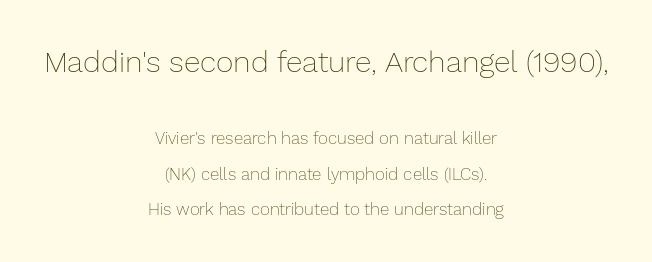
A typesetter would mark this as roman, not italic. No extra tracking has been applied to these lines. The first block has been scaled up relative to the second. Centered paragraph, ragged on both sides.
